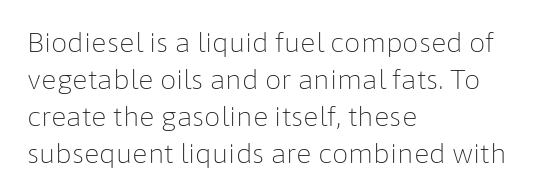
Q: Is the text bold? A: No.
Q: Is the text italic (slanted)? A: No, it is upright.
Q: Is the text underlined? A: No.
Q: How is the paragraph aligned? A: Left-aligned.
Q: Is the spacing between letters normal or unusually wide? A: Normal.
Q: Is the spacing between lines tight, normal or loose? A: Normal.
